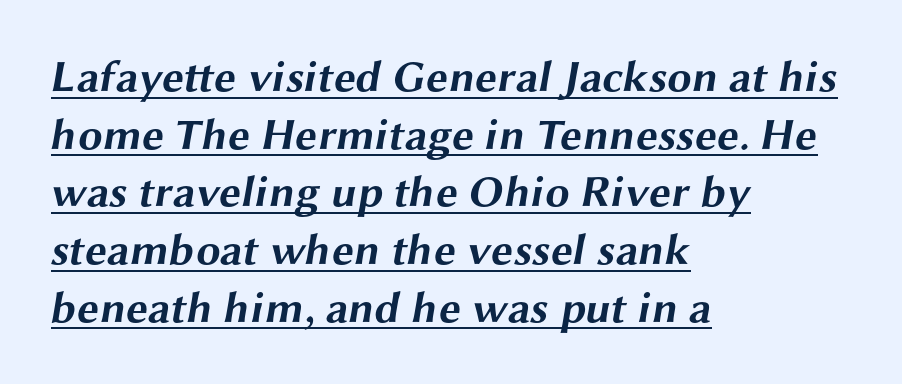
{"serif": "no", "bold": "yes", "weight": "bold", "width": "wide", "stroke_contrast": "medium", "x_height": "medium", "monospaced": "no", "underline": "yes", "align": "left", "line_spacing": "normal", "line_spacing_ratio": 1.31, "letter_spacing": "normal", "letter_spacing_em": 0.0, "glyph_px": 44}
